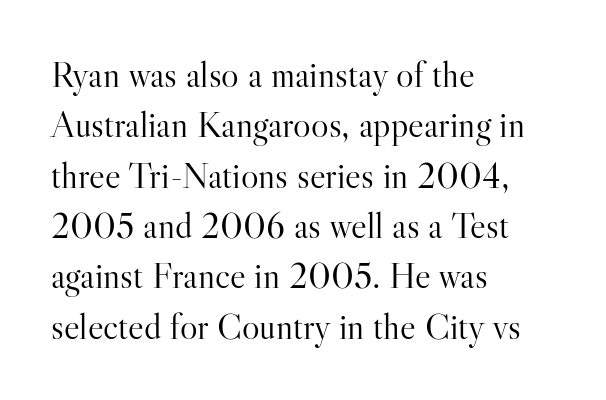
Words appear dense and cohesive because spacing is normal. Honestly, the row spacing looks completely unremarkable. The setting favours the left margin, as ordinary paragraphs usually do. Italic? Not at all — the glyphs are vertical. Each letter's strokes conclude with small projecting serifs. Each letter keeps its own natural width here, so spacing adapts to shape.
